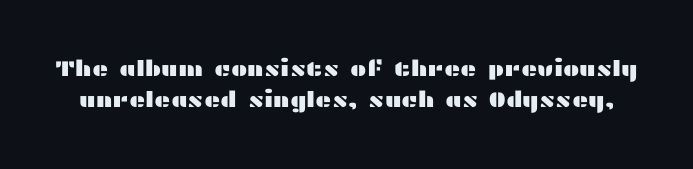
Underline: absent. The typography opts for an upright posture over an oblique one. Does extra space separate the letters? No, they use regular spacing. Vertically, the passage feels balanced, rows spaced as you'd expect.
